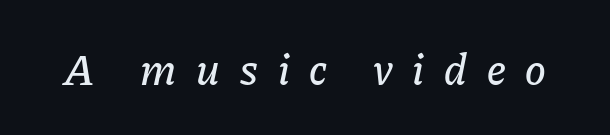
Tall strokes in this sample are angled rather than plumb. The words here are not underlined. The face used here is proportionally spaced, like ordinary book or web type. Letter spacing: wide.
